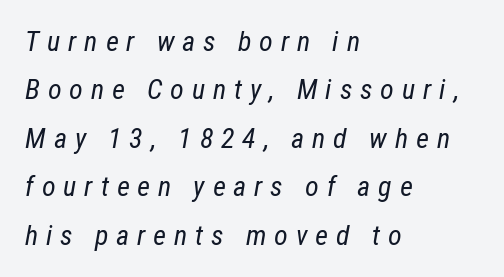
Q: Is the text bold? A: No.
Q: Is the text italic (slanted)? A: Yes, it leans right by about 12 degrees.
Q: Is the text underlined? A: No.
Q: How is the paragraph aligned? A: Left-aligned.
Q: Is the spacing between letters normal or unusually wide? A: Unusually wide.
Q: Width (condensed, normal, or wide)? A: Condensed.
Q: Stroke contrast? A: Low.
Q: x-height? A: Medium.
Q: Monospaced? A: No.
